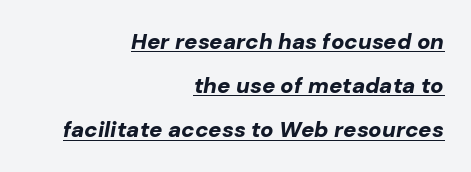
This is oblique type, the kind used for emphasis or titles. Somebody hit Ctrl+U on this one — the words are underlined. These lines keep a tight, regular rhythm from letter to letter. The leading is generous, giving the passage an open texture. Strokes here are thick enough to call this a true bold.
